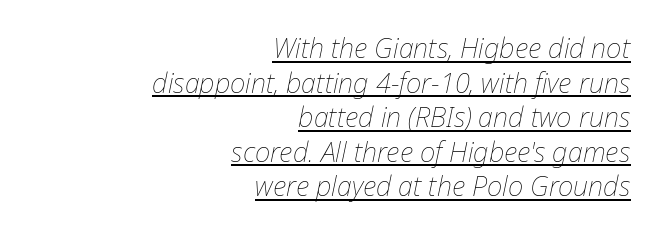
Evenly set lines give the paragraph a standard silhouette. An italicized treatment has been applied to the whole sample. In terms of letterspacing, this is plain default setting. Weight: not bold — regular or lighter. The words here are underlined.
